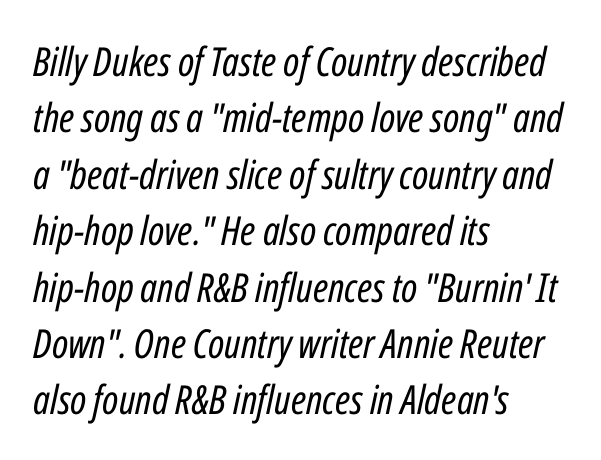
{"italic": "yes", "lean": "right", "slant_degrees": 12, "bold": "no", "weight": "regular", "width": "condensed", "stroke_contrast": "low", "x_height": "medium", "monospaced": "no", "underline": "no", "align": "left", "line_spacing": "normal", "line_spacing_ratio": 1.41, "letter_spacing": "normal", "letter_spacing_em": 0.0, "glyph_px": 40}
